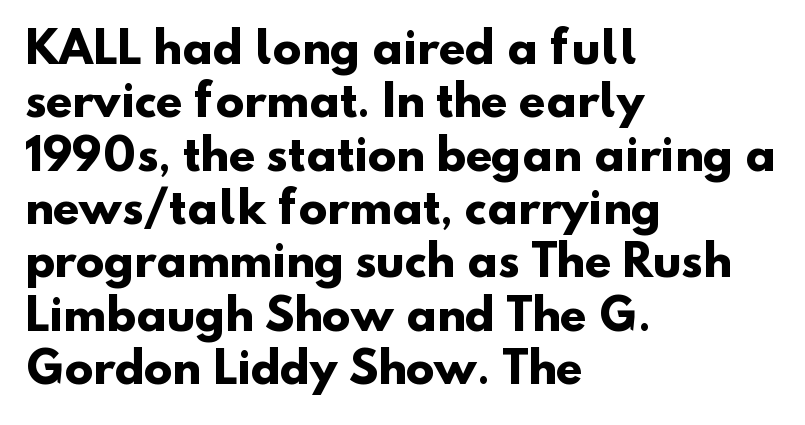
In CSS terms this would be text-align: left. Is the type bold? Yes — the strokes are clearly thick and heavy. The rendering uses natural spacing where letterforms have individual widths. The specimen omits any rule beneath the text block's lines. Nobody touched the tracking dial on this one.
